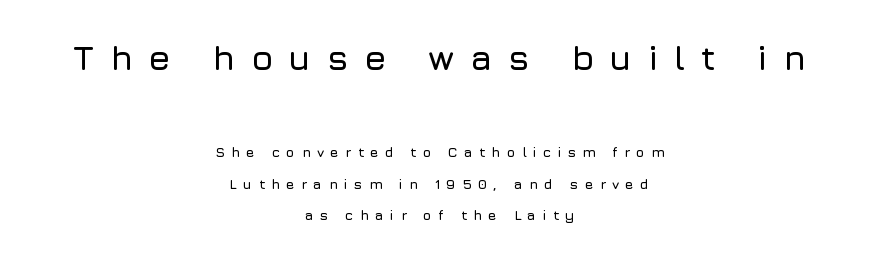
The image shows 35 px sans-serif type, upright; set centered, loose line spacing (2.26x), unusually wide letter spacing (+0.44 em), not underlined; the first (top) block is 2.5x larger; low stroke contrast and a medium x-height.
